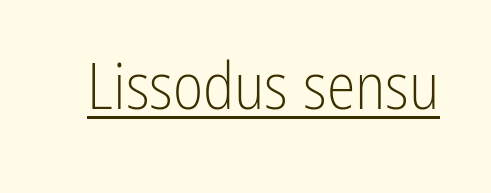
The image shows 65 px light, condensed sans-serif type, upright; set normal letter spacing, underlined; low stroke contrast and a medium x-height.
